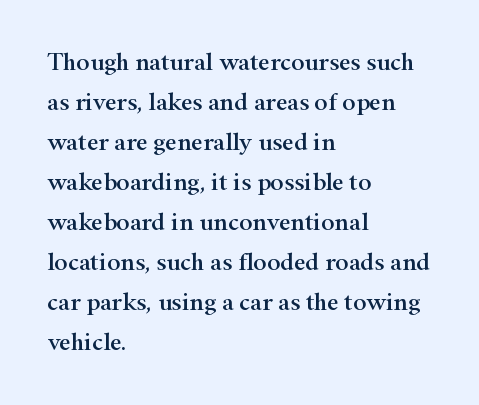
{"italic": "no", "underline": "no", "align": "left", "line_spacing": "normal", "line_spacing_ratio": 1.6, "letter_spacing": "normal", "letter_spacing_em": 0.0, "glyph_px": 25}
